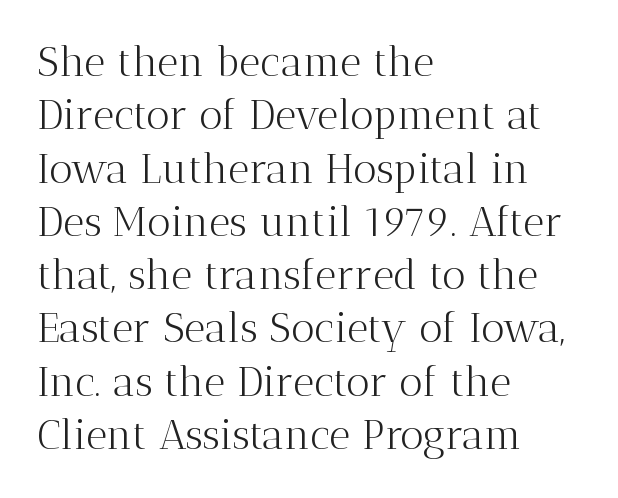
The image shows 41 px light serif type, upright; set left-aligned, normal line spacing (1.3x), normal letter spacing, not underlined; medium stroke contrast and a medium x-height.
